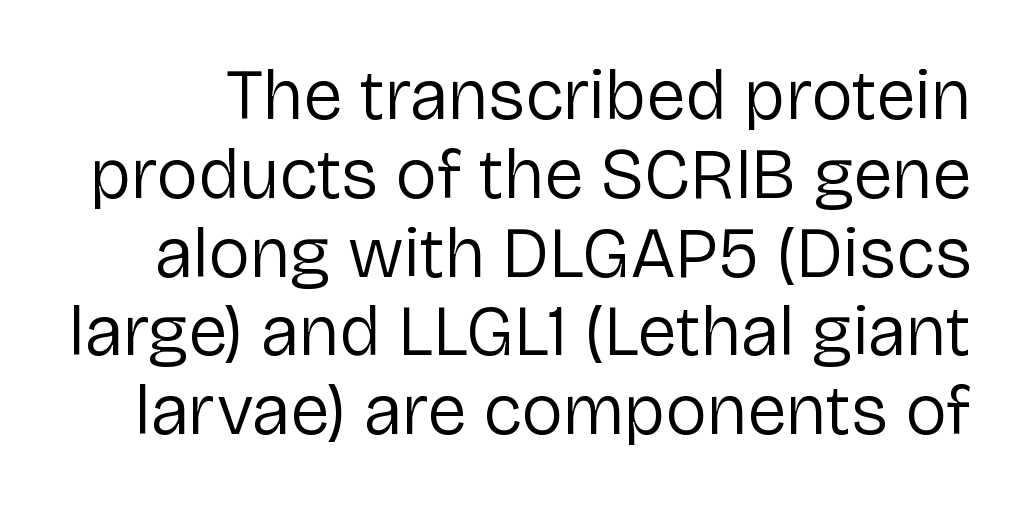
Classification — sans serif. Looks like regular typesetting: each glyph gets only the width it needs. Does extra space separate the letters? No, they use regular spacing. Stems and bowls with no extra thickness — not bold. The foot of each line stays bare and open.
